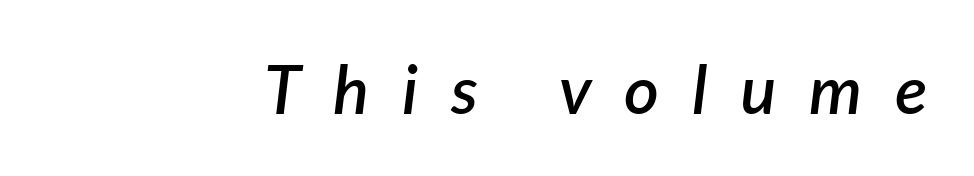
{"italic": "yes", "lean": "right", "slant_degrees": 7, "bold": "semi", "weight": "semibold", "width": "normal", "stroke_contrast": "low", "x_height": "medium", "monospaced": "no", "underline": "no", "letter_spacing": "wide", "letter_spacing_em": 0.49, "glyph_px": 67}
